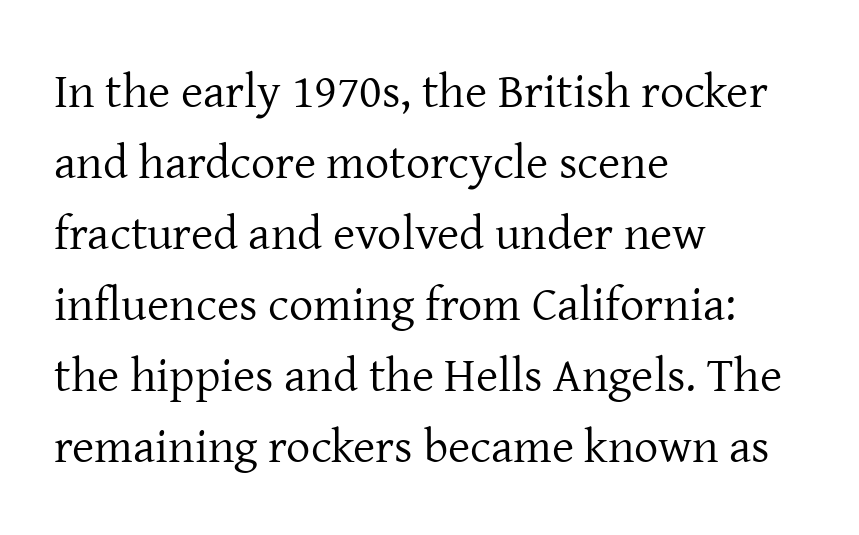
Q: Is the text bold? A: No.
Q: Is the text italic (slanted)? A: No, it is upright.
Q: Is the typeface a serif or a sans-serif typeface? A: Serif.
Q: Is the text underlined? A: No.
Q: How is the paragraph aligned? A: Left-aligned.
Q: Is the spacing between letters normal or unusually wide? A: Normal.
Q: Is the spacing between lines tight, normal or loose? A: Normal.
Q: Width (condensed, normal, or wide)? A: Normal.
Q: Stroke contrast? A: Low.
Q: x-height? A: Medium.
Q: Monospaced? A: No.
